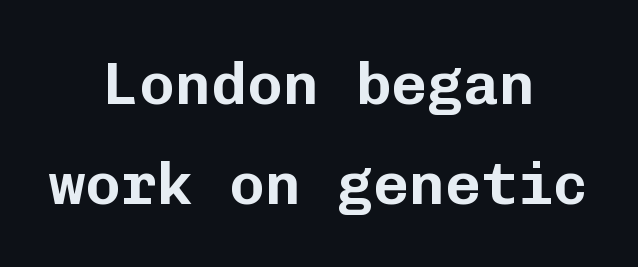
The image shows 60 px sans-serif type, upright, monospaced; set centered, normal line spacing (1.67x), normal letter spacing, not underlined; low stroke contrast and a medium x-height.
